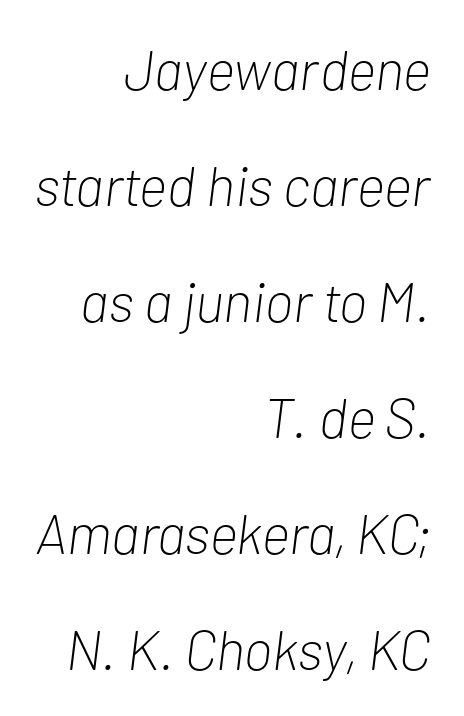
Heft: none added — not bold. Tracking value appears to be zero — textbook default spacing. Think of a printed novel: that variable character pitch is what you see here. The string is rendered with underlining switched off.
